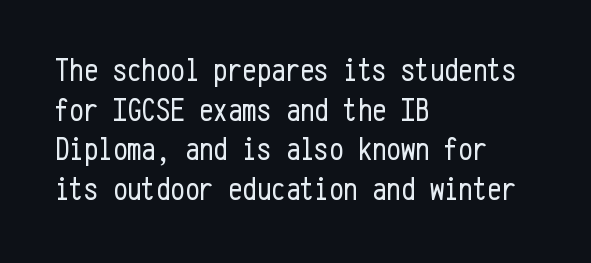
Each row of text sits above clean, open space. Regarding serifs, this sample does without them. These lines were composed using upright roman letters. Counters stay open thanks to moderate or lighter strokes.
